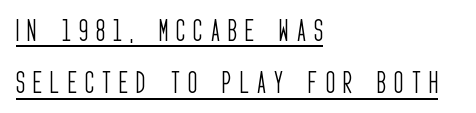
{"italic": "no", "bold": "no", "underline": "yes", "align": "left", "line_spacing": "loose", "line_spacing_ratio": 2.09, "letter_spacing": "wide", "letter_spacing_em": 0.33, "glyph_px": 25}
